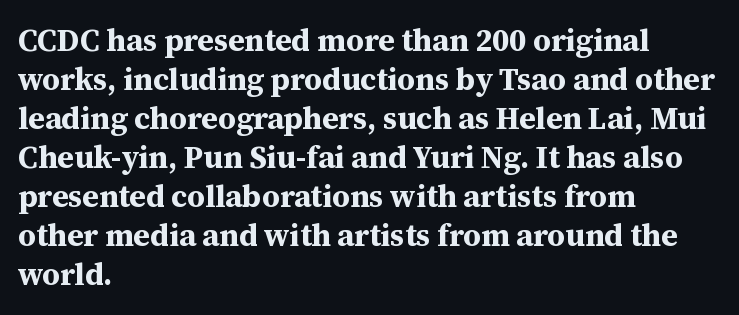
The image shows 31 px bold serif type, upright; set left-aligned, normal line spacing (1.26x), normal letter spacing, not underlined; medium stroke contrast and a medium x-height.
